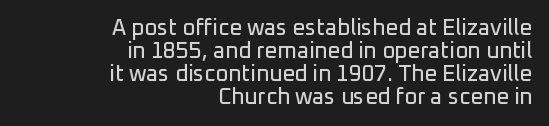
Q: Is the text italic (slanted)? A: No, it is upright.
Q: Is the text underlined? A: No.
Q: How is the paragraph aligned? A: Right-aligned.
Q: Is the spacing between letters normal or unusually wide? A: Normal.
Q: Is the spacing between lines tight, normal or loose? A: Tight.
